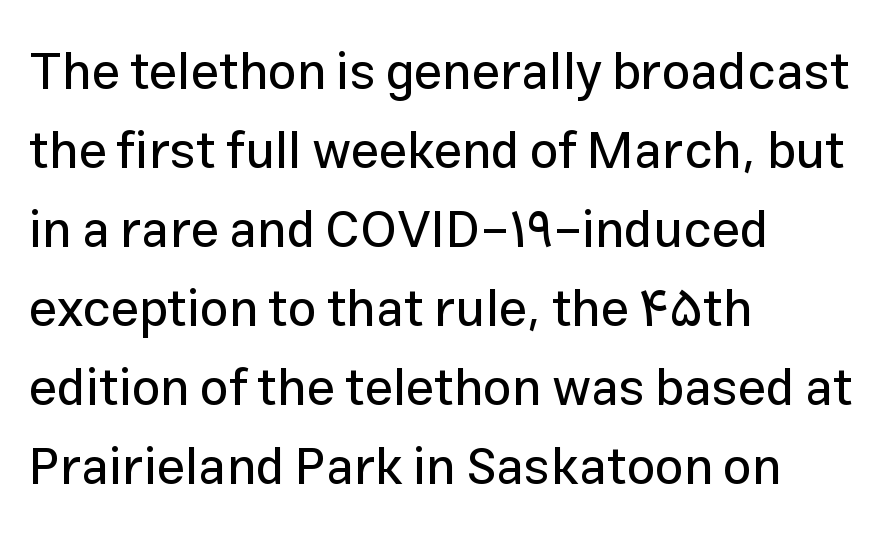
The type is set solid horizontally, with unmodified tracking. Serif or sans? Sans — the stroke terminals are bare. Words float on clear page, feet unadorned. In CSS terms this would be text-align: left. The face used here is proportionally spaced, like ordinary book or web type. Vertical spacing — default.
